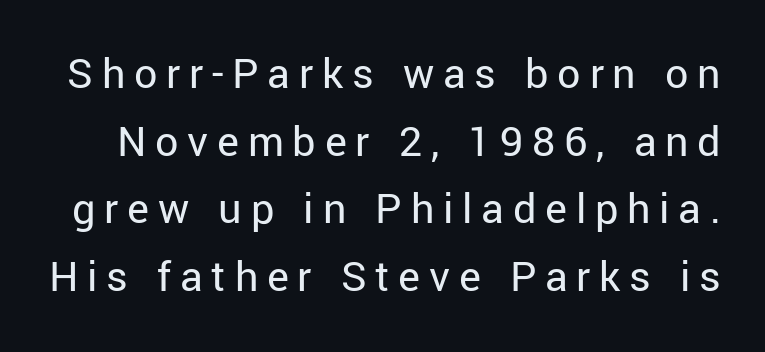
{"serif": "no", "italic": "no", "bold": "no", "weight": "regular", "width": "normal", "stroke_contrast": "low", "x_height": "medium", "monospaced": "no", "underline": "no", "line_spacing": "normal", "line_spacing_ratio": 1.47, "glyph_px": 46}
